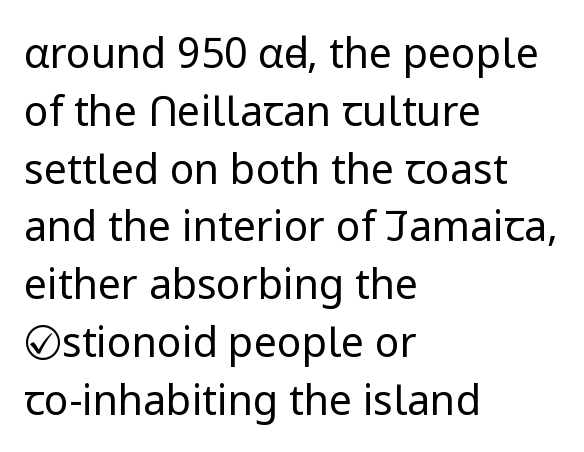
The image shows 41 px regular-weight sans-serif type, upright; set left-aligned, normal line spacing (1.41x), normal letter spacing, not underlined; low stroke contrast and a medium x-height.
